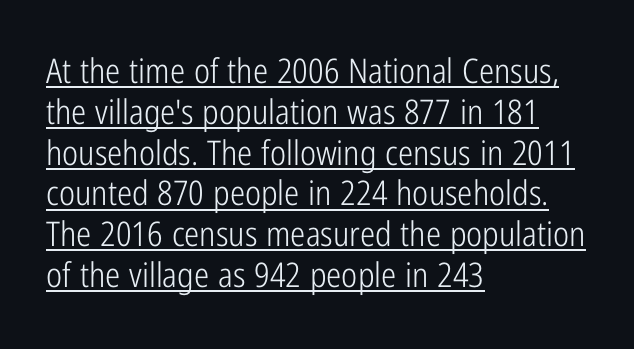
Q: Is the text bold? A: No.
Q: Is the text italic (slanted)? A: No, it is upright.
Q: Is the typeface a serif or a sans-serif typeface? A: Sans-serif.
Q: Is the text underlined? A: Yes.
Q: How is the paragraph aligned? A: Left-aligned.
Q: Is the spacing between letters normal or unusually wide? A: Normal.
Q: Width (condensed, normal, or wide)? A: Condensed.
Q: Stroke contrast? A: Low.
Q: x-height? A: Medium.
Q: Monospaced? A: No.
